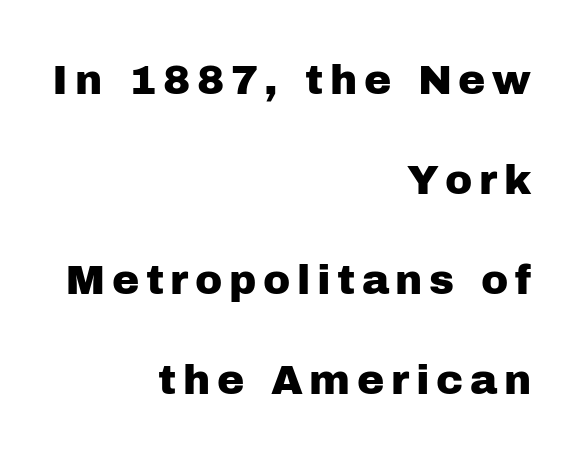
Q: Is the text italic (slanted)? A: No, it is upright.
Q: Is the typeface a serif or a sans-serif typeface? A: Sans-serif.
Q: Is the text underlined? A: No.
Q: How is the paragraph aligned? A: Right-aligned.
Q: Is the spacing between lines tight, normal or loose? A: Loose.
Q: Width (condensed, normal, or wide)? A: Normal.
Q: Stroke contrast? A: Low.
Q: x-height? A: Medium.
Q: Monospaced? A: No.
